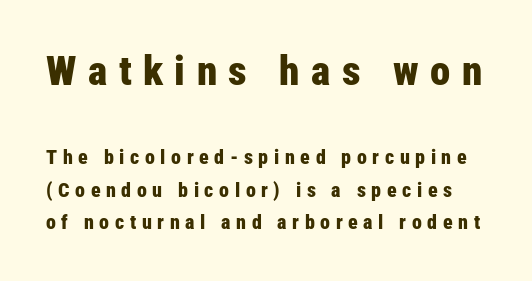
The image shows 41 px bold, condensed sans-serif type, upright; set normal line spacing (1.62x), unusually wide letter spacing (+0.28 em), not underlined; the first (top) block is 2.05x larger; low stroke contrast and a medium x-height.
